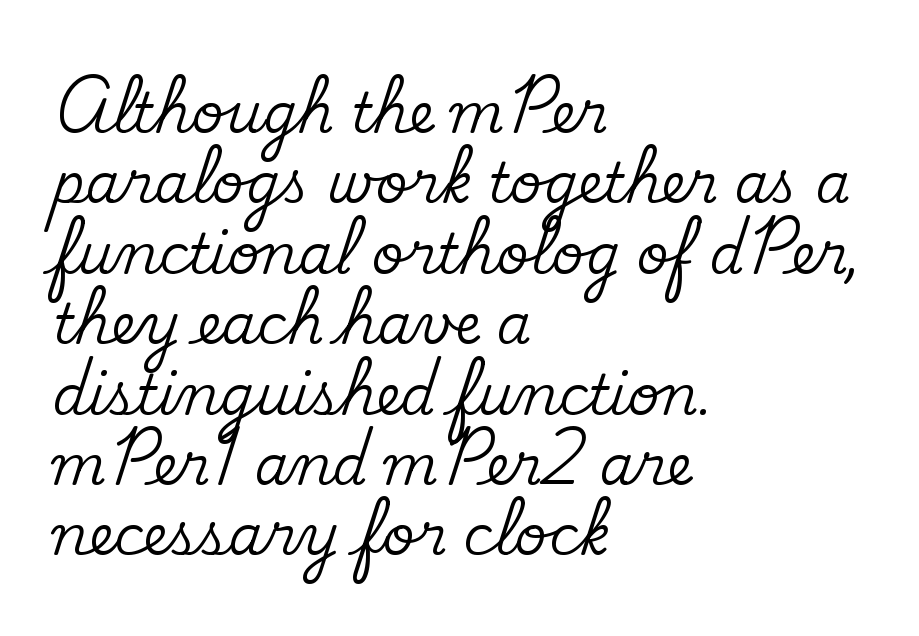
The image shows 55 px text type; set left-aligned, normal line spacing (1.28x), normal letter spacing, not underlined; medium stroke contrast and a small x-height.
